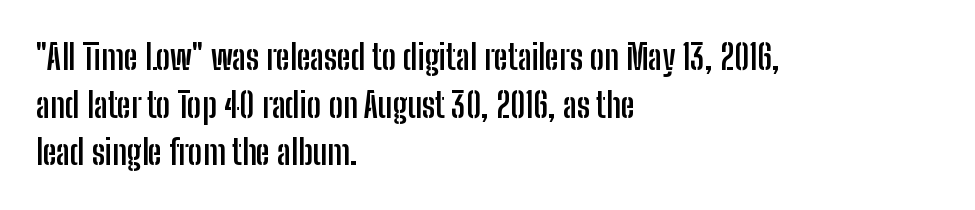
Q: Is the text bold? A: Yes.
Q: Is the text italic (slanted)? A: No, it is upright.
Q: Is the typeface a serif or a sans-serif typeface? A: Sans-serif.
Q: Is the text underlined? A: No.
Q: How is the paragraph aligned? A: Left-aligned.
Q: Is the spacing between letters normal or unusually wide? A: Normal.
Q: Is the spacing between lines tight, normal or loose? A: Normal.
Q: Width (condensed, normal, or wide)? A: Condensed.
Q: Stroke contrast? A: Low.
Q: x-height? A: Medium.
Q: Monospaced? A: No.
